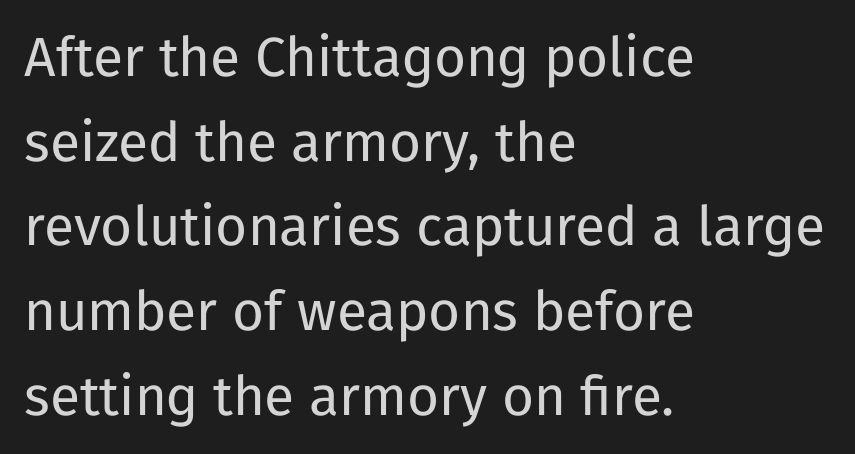
{"serif": "no", "italic": "no", "bold": "no", "weight": "regular", "width": "normal", "stroke_contrast": "low", "x_height": "medium", "monospaced": "no", "underline": "no", "align": "left", "line_spacing": "normal", "line_spacing_ratio": 1.54, "letter_spacing": "normal", "letter_spacing_em": 0.0, "glyph_px": 55}
